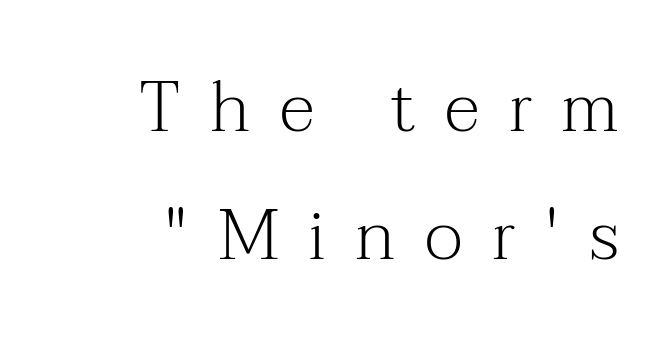
The image shows 71 px light serif type, upright; set right-aligned, line spacing 1.8x, unusually wide letter spacing (+0.41 em), not underlined; medium stroke contrast and a medium x-height.
